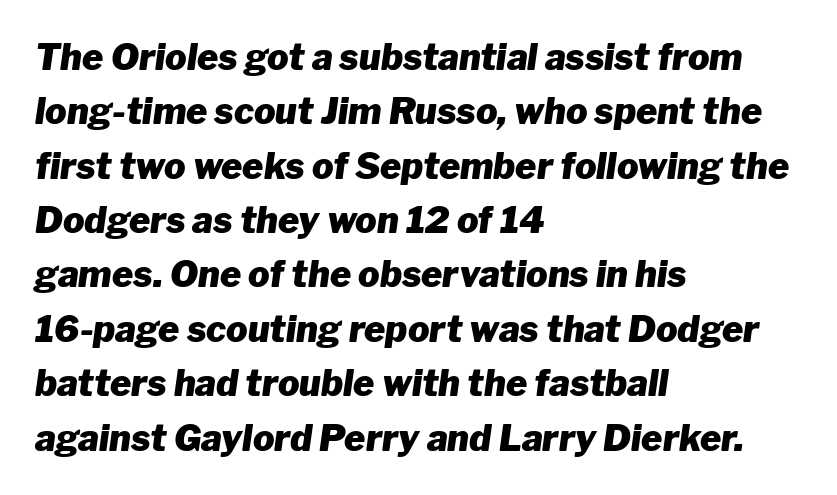
The image shows 36 px heavy type, italic (leaning right); set left-aligned, normal line spacing (1.51x), normal letter spacing, not underlined; low stroke contrast and a medium x-height.
